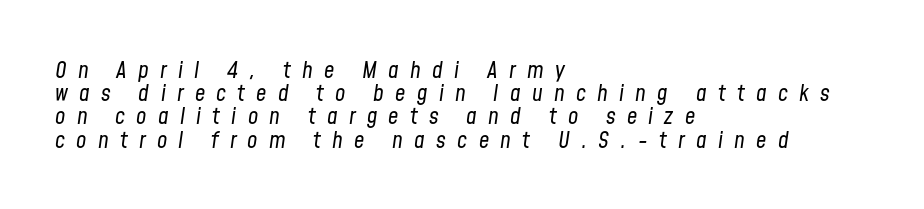
On a weight scale, this lands at 450 or below. Typeset ragged right — the left edge is the straight one. Observe the lean: these are italic letterforms. Horizontal bands of white between lines are thin slivers. Letter spacing: wide.
